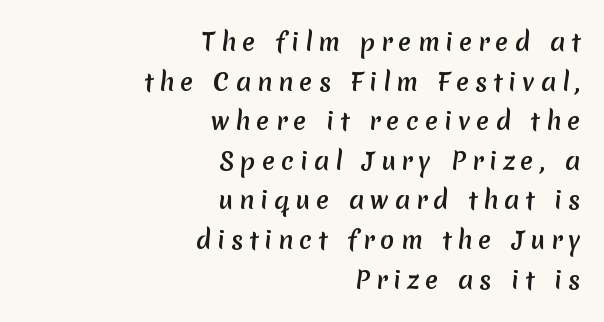
Q: Is the text underlined? A: No.
Q: How is the paragraph aligned? A: Right-aligned.
Q: Is the spacing between letters normal or unusually wide? A: Unusually wide.
Q: Is the spacing between lines tight, normal or loose? A: Normal.
